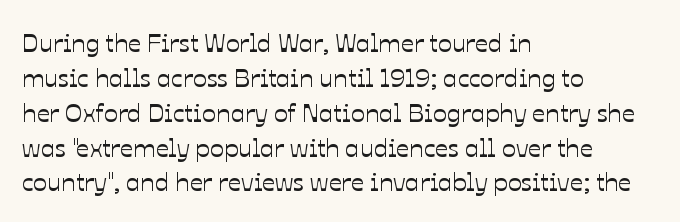
{"italic": "no", "underline": "no", "align": "left", "line_spacing": "normal", "line_spacing_ratio": 1.34, "letter_spacing": "normal", "letter_spacing_em": 0.0, "glyph_px": 26}
